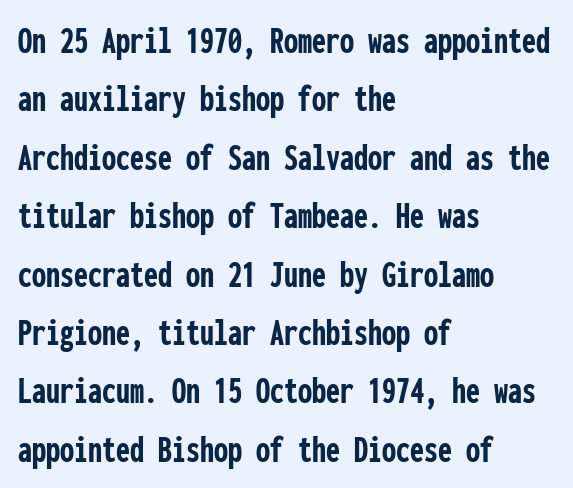
Q: Is the text bold? A: Yes.
Q: Is the text italic (slanted)? A: No, it is upright.
Q: Is the typeface a serif or a sans-serif typeface? A: Sans-serif.
Q: Is the text underlined? A: No.
Q: How is the paragraph aligned? A: Left-aligned.
Q: Is the spacing between letters normal or unusually wide? A: Normal.
Q: Is the spacing between lines tight, normal or loose? A: Normal.
Q: Width (condensed, normal, or wide)? A: Condensed.
Q: Stroke contrast? A: Low.
Q: x-height? A: Medium.
Q: Monospaced? A: Yes.
